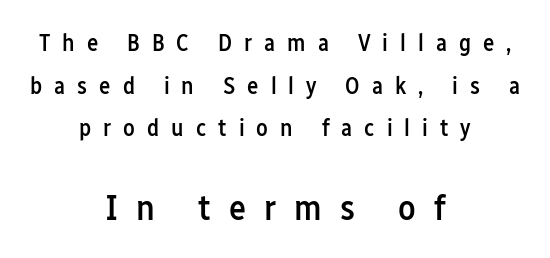
Semibold letterforms, between regular and bold. Which of the two is more prominent by size? The second, at the bottom. Stroke terminals: plain, sans-serif. In CSS terms this would be text-align: center.
